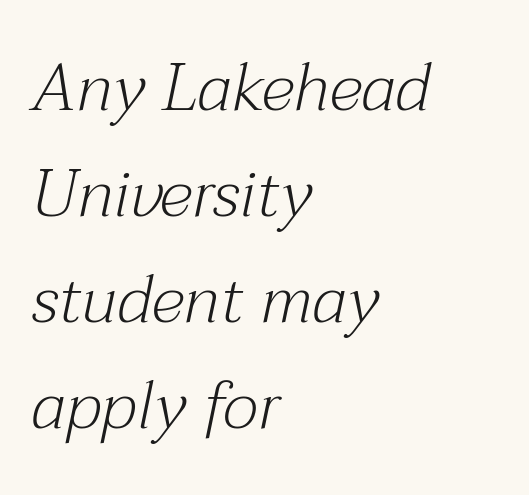
{"serif": "yes", "italic": "yes", "lean": "right", "slant_degrees": 12, "bold": "no", "weight": "light", "width": "normal", "stroke_contrast": "medium", "x_height": "medium", "monospaced": "no", "underline": "no", "align": "left", "line_spacing": "normal", "line_spacing_ratio": 1.58, "letter_spacing": "normal", "letter_spacing_em": 0.0, "glyph_px": 67}
